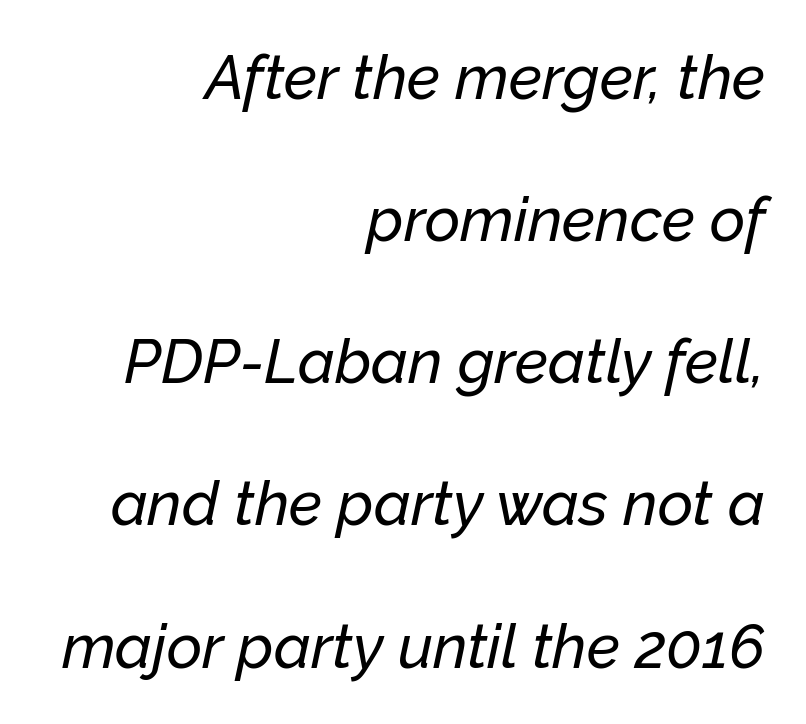
The face used here is proportionally spaced, like ordinary book or web type. Plain, unruled lines of type. Does the leading feel generous? Absolutely, it's lavish. The lettering tilts uniformly, giving the passage an italic look.
